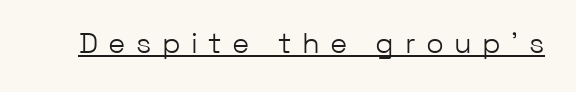
Q: Is the text bold? A: No.
Q: Is the text italic (slanted)? A: No, it is upright.
Q: Is the typeface a serif or a sans-serif typeface? A: Sans-serif.
Q: Is the text underlined? A: Yes.
Q: Is the spacing between letters normal or unusually wide? A: Unusually wide.
Q: Width (condensed, normal, or wide)? A: Normal.
Q: Stroke contrast? A: Low.
Q: x-height? A: Medium.
Q: Monospaced? A: No.
